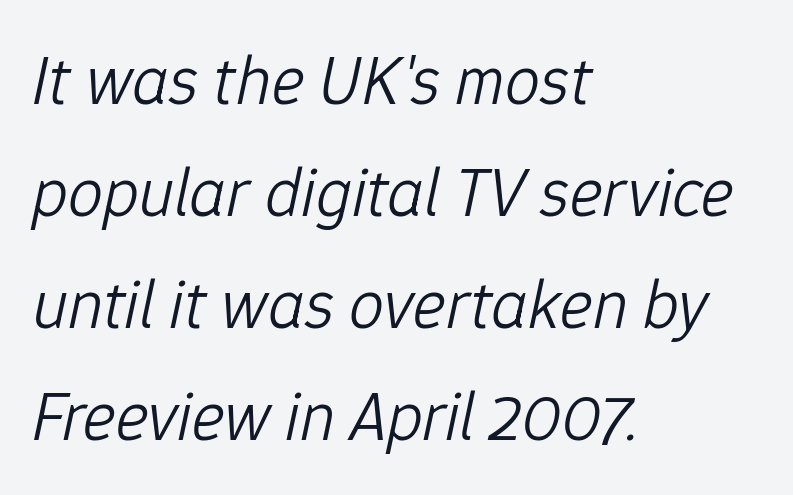
{"italic": "yes", "lean": "right", "slant_degrees": 12, "bold": "no", "weight": "light", "width": "normal", "stroke_contrast": "low", "x_height": "medium", "monospaced": "no", "underline": "no", "align": "left", "line_spacing": "normal", "line_spacing_ratio": 1.6, "letter_spacing": "normal", "letter_spacing_em": 0.0, "glyph_px": 70}
